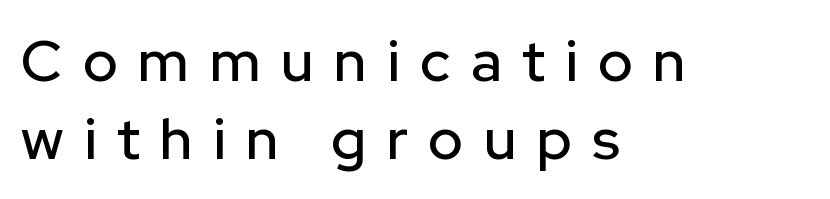
{"serif": "no", "italic": "no", "width": "normal", "stroke_contrast": "low", "x_height": "medium", "monospaced": "no", "underline": "no", "align": "left", "line_spacing": "normal", "line_spacing_ratio": 1.35, "letter_spacing": "wide", "letter_spacing_em": 0.35, "glyph_px": 58}
